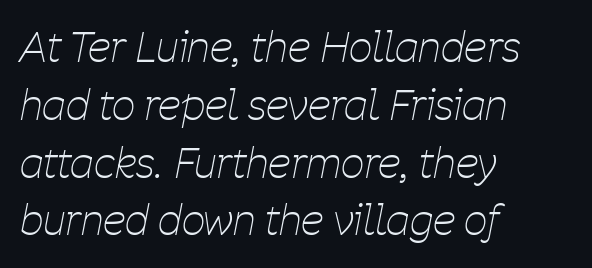
Characters follow at the spacing the type designer built in. Glance below the letters and you will spot only blank space. Baseline-to-baseline distance is the conventional proportion of letter height. Left-aligned paragraph, ragged on the right. This sample has the flowing, uneven cadence of proportional lettering.
